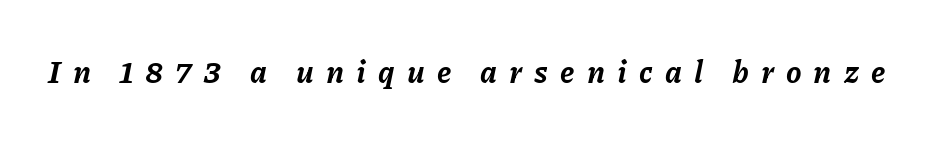
The rendering uses a bold face; every stroke is thick and dark. How are the letters spaced? Widely, with obvious added tracking. Each letter keeps its own natural width here, so spacing adapts to shape. Italic: yes, the glyphs are oblique. Decoration check: the copy has no underline.
